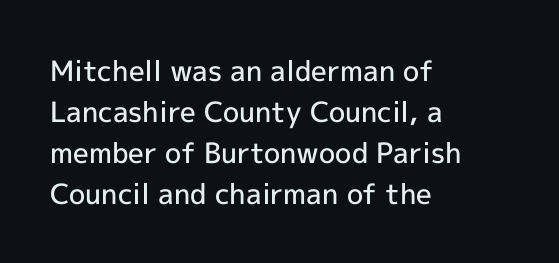
The image shows 28 px semibold sans-serif type, upright; set left-aligned, normal line spacing (1.46x), normal letter spacing, not underlined; a medium x-height.
